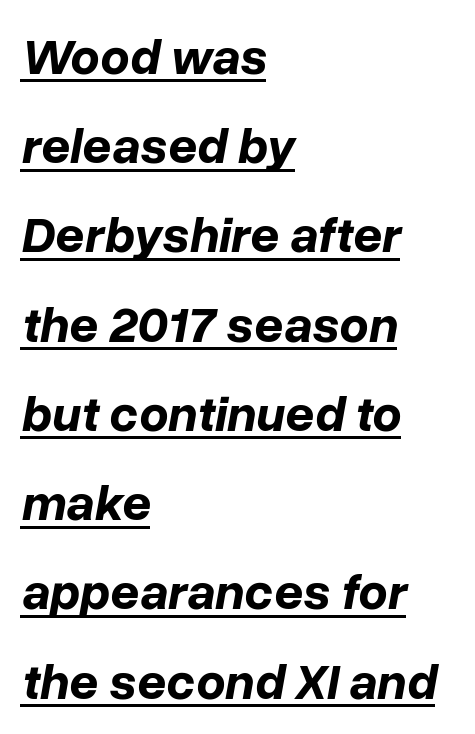
Q: Is the text bold? A: Yes.
Q: Is the text italic (slanted)? A: Yes, it leans right by about 10 degrees.
Q: Is the text underlined? A: Yes.
Q: How is the paragraph aligned? A: Left-aligned.
Q: Is the spacing between letters normal or unusually wide? A: Normal.
Q: Width (condensed, normal, or wide)? A: Normal.
Q: Stroke contrast? A: Low.
Q: x-height? A: Medium.
Q: Monospaced? A: No.
